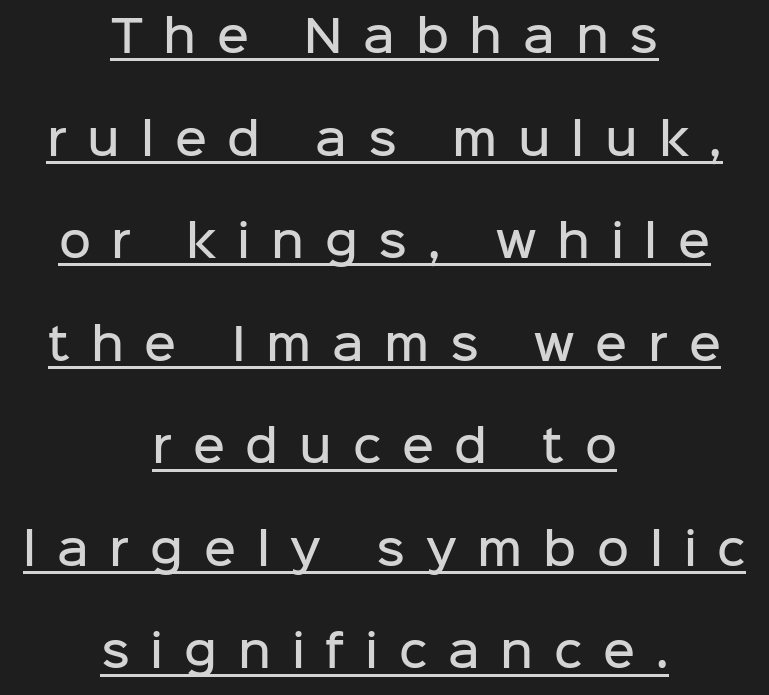
Q: Is the text bold? A: Semi-bold.
Q: Is the text italic (slanted)? A: No, it is upright.
Q: Is the typeface a serif or a sans-serif typeface? A: Sans-serif.
Q: Is the text underlined? A: Yes.
Q: How is the paragraph aligned? A: Centered.
Q: Is the spacing between letters normal or unusually wide? A: Unusually wide.
Q: Is the spacing between lines tight, normal or loose? A: Loose.
Q: Width (condensed, normal, or wide)? A: Normal.
Q: Stroke contrast? A: Low.
Q: x-height? A: Medium.
Q: Monospaced? A: No.
